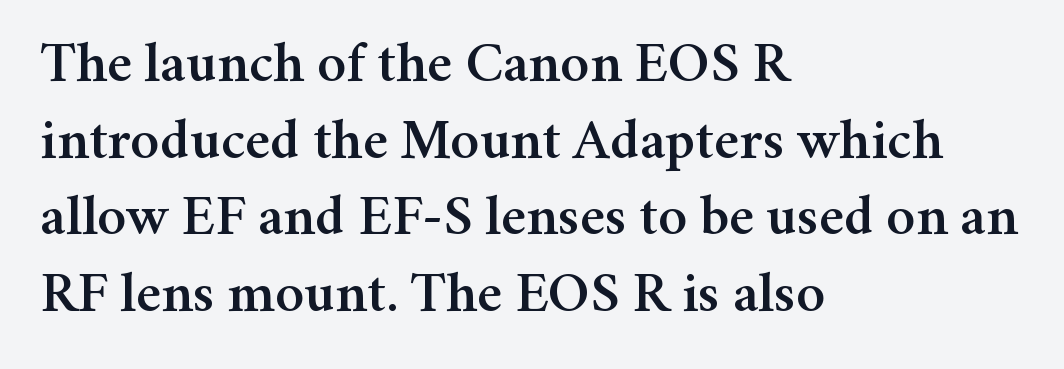
The image shows 58 px serif type, upright; set left-aligned, normal line spacing (1.32x), normal letter spacing, not underlined; medium stroke contrast and a medium x-height.
